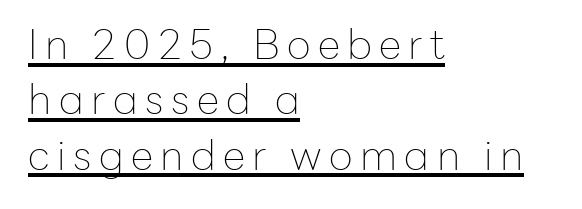
The image shows 41 px thin sans-serif type, upright; set left-aligned, normal line spacing (1.35x), underlined; low stroke contrast and a medium x-height.
